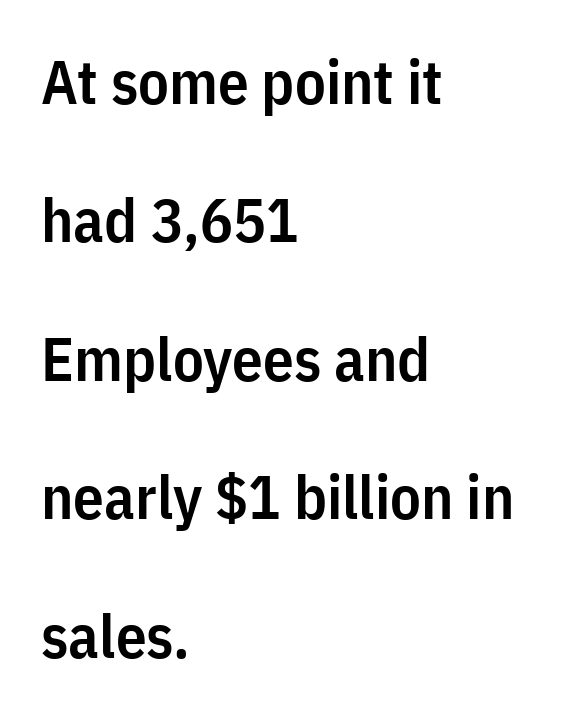
{"serif": "no", "italic": "no", "bold": "semi", "weight": "semibold", "width": "condensed", "stroke_contrast": "low", "x_height": "medium", "monospaced": "no", "underline": "no", "align": "left", "line_spacing": "loose", "line_spacing_ratio": 2.27, "letter_spacing": "normal", "letter_spacing_em": 0.0, "glyph_px": 61}
